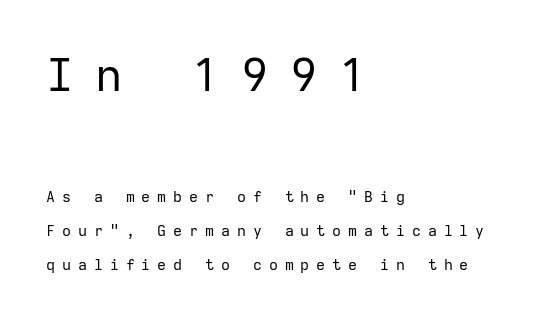
Q: Is the text bold? A: No.
Q: Is the text italic (slanted)? A: No, it is upright.
Q: Is the typeface a serif or a sans-serif typeface? A: Sans-serif.
Q: Is the text underlined? A: No.
Q: How is the paragraph aligned? A: Left-aligned.
Q: Is the spacing between letters normal or unusually wide? A: Unusually wide.
Q: Is the spacing between lines tight, normal or loose? A: Loose.
Q: Which block of text is set in a larger size, the first (top) or the second (bottom)? A: The first (top) one.
Q: Width (condensed, normal, or wide)? A: Normal.
Q: Stroke contrast? A: Low.
Q: x-height? A: Medium.
Q: Monospaced? A: Yes.
